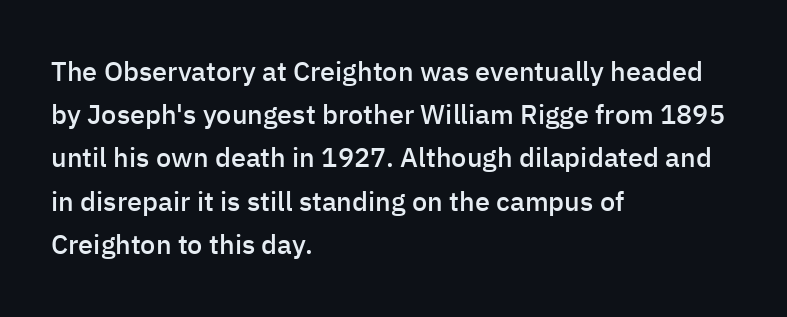
Q: Is the text bold? A: Semi-bold.
Q: Is the text italic (slanted)? A: No, it is upright.
Q: Is the text underlined? A: No.
Q: How is the paragraph aligned? A: Left-aligned.
Q: Is the spacing between letters normal or unusually wide? A: Normal.
Q: Is the spacing between lines tight, normal or loose? A: Normal.
